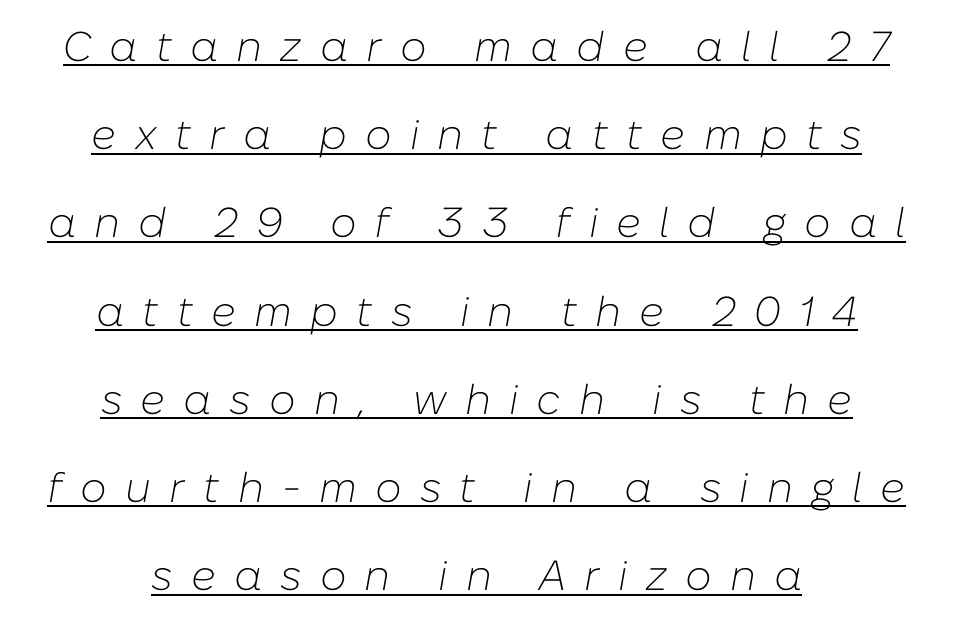
Q: Is the text bold? A: No.
Q: Is the text italic (slanted)? A: Yes, it leans right by about 10 degrees.
Q: Is the text underlined? A: Yes.
Q: How is the paragraph aligned? A: Centered.
Q: Is the spacing between letters normal or unusually wide? A: Unusually wide.
Q: Is the spacing between lines tight, normal or loose? A: Loose.
Q: Width (condensed, normal, or wide)? A: Normal.
Q: Stroke contrast? A: Low.
Q: x-height? A: Medium.
Q: Monospaced? A: No.
